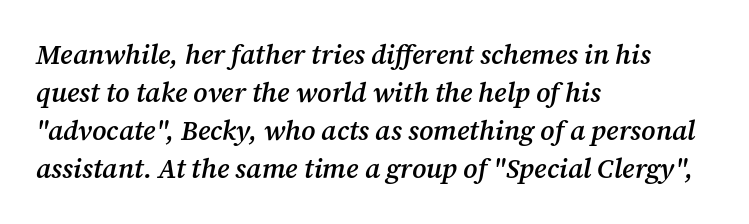
{"italic": "yes", "lean": "right", "slant_degrees": 12, "bold": "semi", "underline": "no", "align": "left", "line_spacing": "normal", "line_spacing_ratio": 1.41, "letter_spacing": "normal", "letter_spacing_em": 0.0, "glyph_px": 27}
